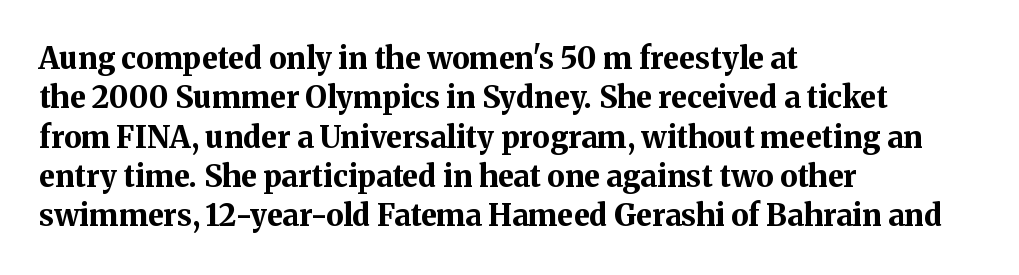
The image shows 30 px bold serif type, upright; set left-aligned, normal line spacing (1.31x), normal letter spacing, not underlined; medium stroke contrast and a medium x-height.
